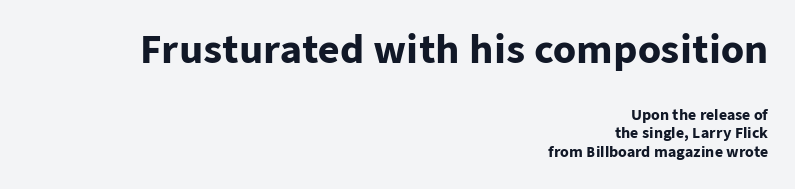
The image shows 37 px heavy sans-serif type, upright; set right-aligned, normal line spacing (1.33x), normal letter spacing, not underlined; the first (top) block is 2.64x larger; low stroke contrast and a medium x-height.
